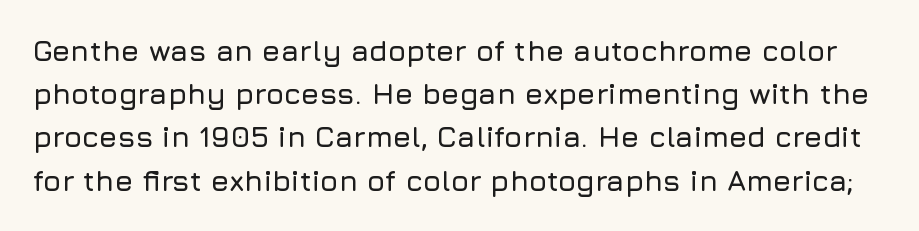
{"serif": "no", "italic": "no", "width": "normal", "stroke_contrast": "low", "x_height": "medium", "monospaced": "no", "underline": "no", "line_spacing": "normal", "line_spacing_ratio": 1.49, "letter_spacing": "normal", "letter_spacing_em": 0.0, "glyph_px": 29}
